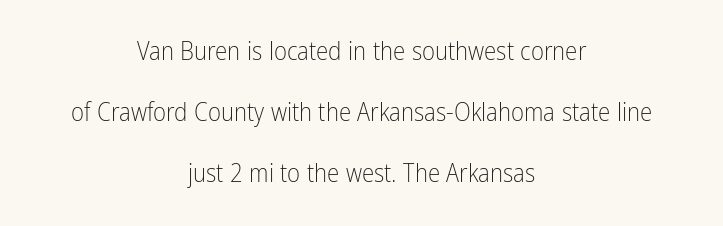
The image shows 25 px text type, upright; set centered, loose line spacing (2.44x), normal letter spacing, not underlined.
